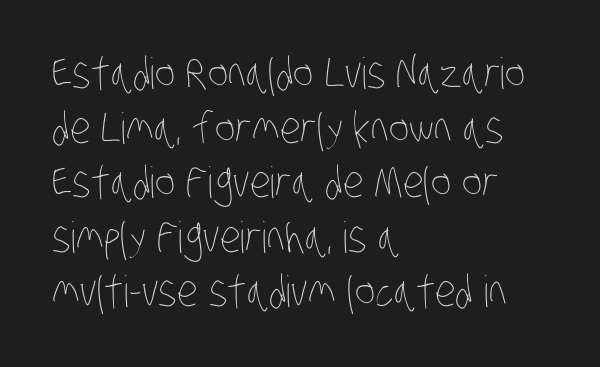
{"bold": "no", "weight": "thin", "width": "condensed", "stroke_contrast": "low", "x_height": "large", "monospaced": "no", "underline": "no", "align": "left", "line_spacing": "normal", "line_spacing_ratio": 1.27, "letter_spacing": "normal", "letter_spacing_em": 0.0, "glyph_px": 43}
